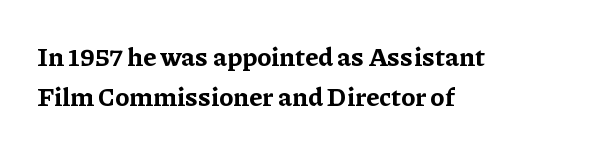
The letterforms sit shoulder to shoulder at normal distance. If you measured baseline to baseline, you'd find a middling distance. The specimen omits any rule beneath the text block's lines. These lines stack with their left ends in a neat column.
